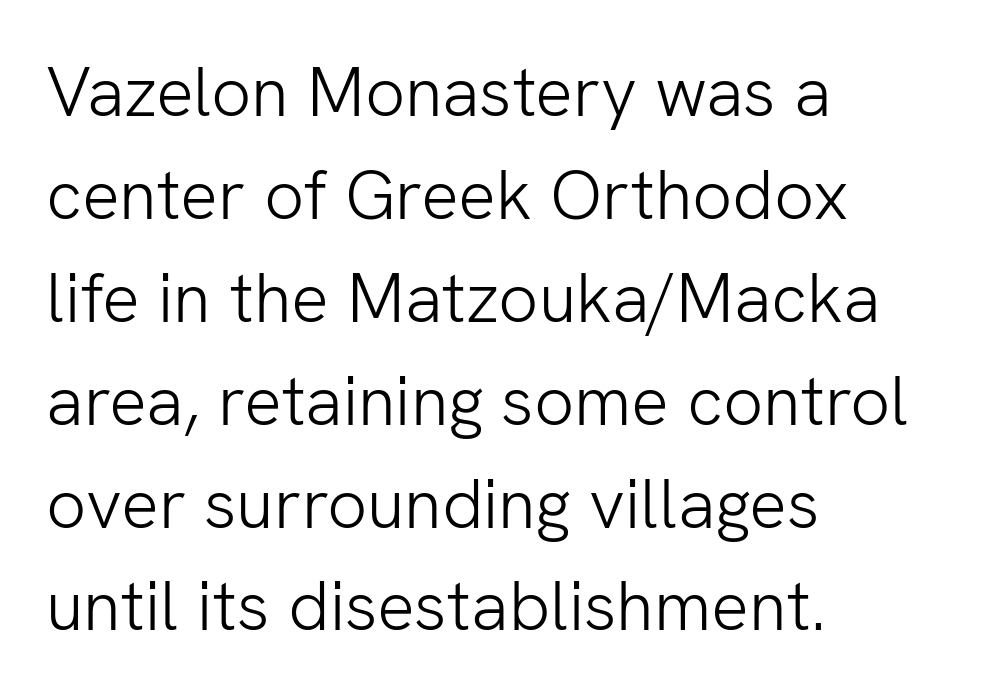
The passage shown is typeset with a sans-serif family. Caption: multi-line text, flush left, ragged right. Spacing verdict: proportional, widths tailored to each character. Stroke thickness stays within the range of a standard reading face or lighter.
